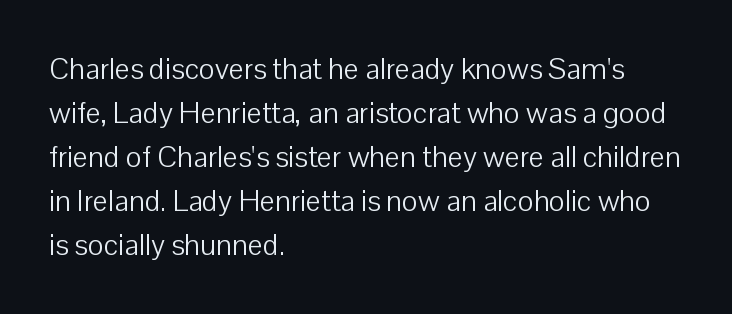
{"serif": "no", "italic": "no", "bold": "no", "weight": "light", "width": "normal", "stroke_contrast": "low", "x_height": "medium", "monospaced": "no", "underline": "no", "align": "left", "line_spacing": "normal", "line_spacing_ratio": 1.47, "letter_spacing": "normal", "letter_spacing_em": 0.0, "glyph_px": 30}
